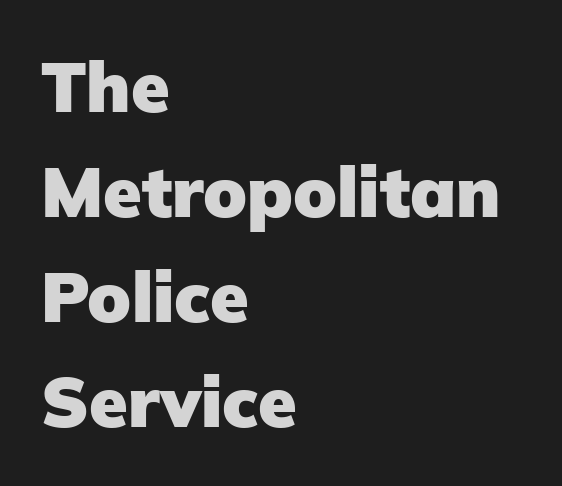
{"serif": "no", "italic": "no", "bold": "yes", "weight": "heavy", "width": "normal", "stroke_contrast": "low", "x_height": "medium", "monospaced": "no", "underline": "no", "align": "left", "line_spacing": "normal", "line_spacing_ratio": 1.5, "letter_spacing": "normal", "letter_spacing_em": 0.0, "glyph_px": 70}
